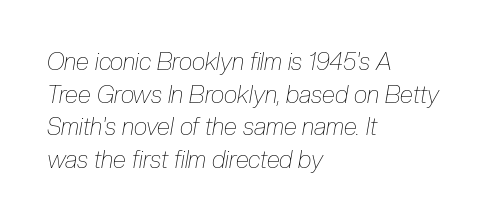
The image shows 24 px text type, italic (leaning right); set left-aligned, normal line spacing (1.36x), normal letter spacing, not underlined.
